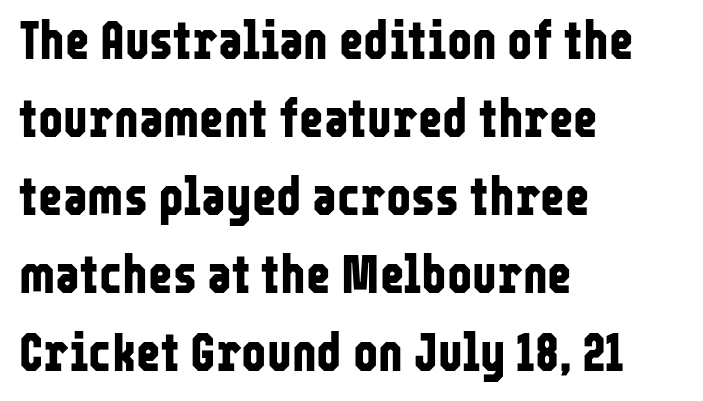
Has an underline been added? It has not. Check where the strokes stop: nothing finishes them off — pure sans. Normally led — the rows are evenly, conventionally spaced. How are the letters spaced? Ordinarily, with no added tracking. Ordinary non-slanted type is in use. The passage shown is typed in a proportional face where columns would drift.
